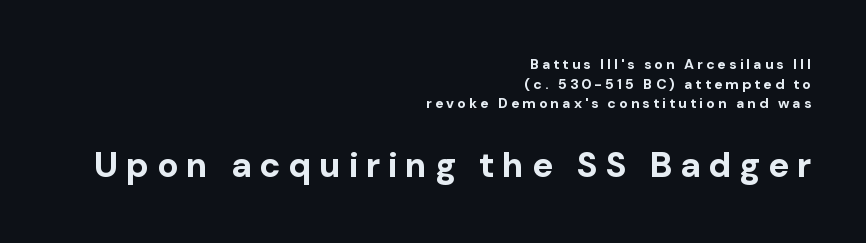
{"serif": "no", "italic": "no", "bold": "yes", "weight": "bold", "width": "normal", "stroke_contrast": "low", "x_height": "medium", "monospaced": "no", "underline": "no", "align": "right", "line_spacing": "normal", "line_spacing_ratio": 1.4, "letter_spacing": "wide", "letter_spacing_em": 0.22, "larger_block": "second", "size_ratio": 2.5, "glyph_px": 35}
